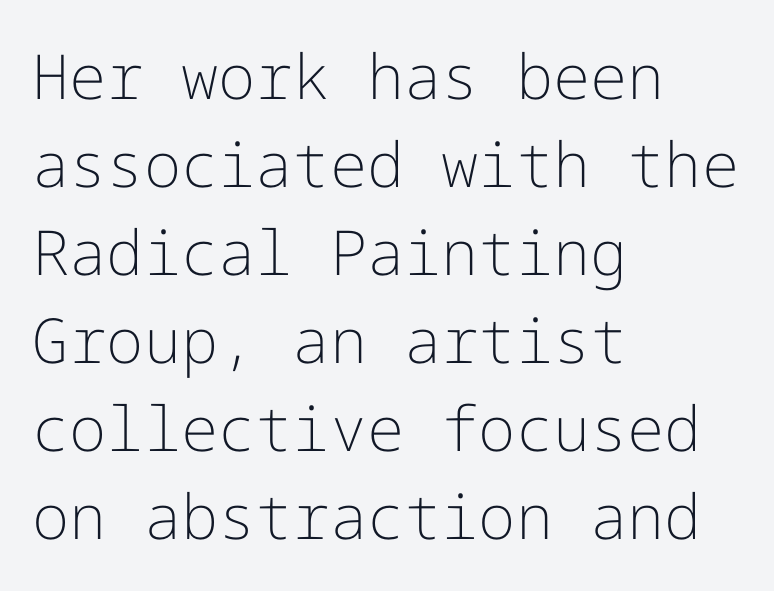
The face looks like a standard text weight, possibly lighter. Rows of type keep a routine distance in the vertical direction. The lines are quadded left. Posture: straight, roman, zero tilt.
